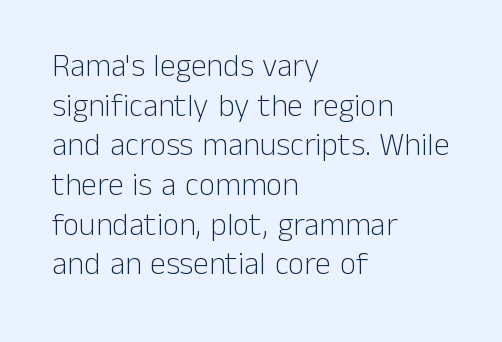
Q: Is the text bold? A: No.
Q: Is the text italic (slanted)? A: No, it is upright.
Q: Is the typeface a serif or a sans-serif typeface? A: Sans-serif.
Q: Is the text underlined? A: No.
Q: How is the paragraph aligned? A: Left-aligned.
Q: Is the spacing between letters normal or unusually wide? A: Normal.
Q: Width (condensed, normal, or wide)? A: Normal.
Q: Stroke contrast? A: Low.
Q: x-height? A: Medium.
Q: Monospaced? A: No.
